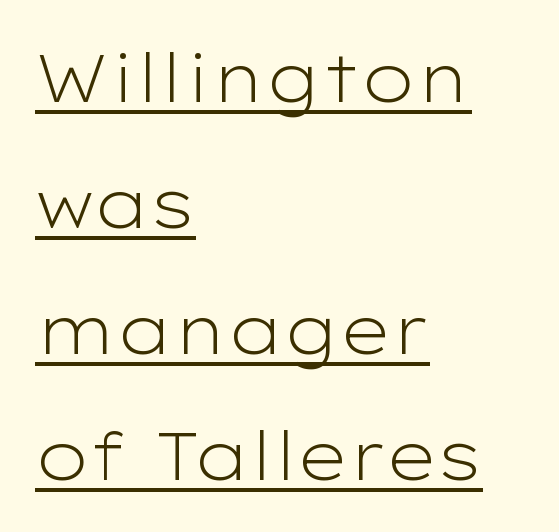
{"serif": "no", "italic": "no", "bold": "no", "weight": "light", "width": "wide", "stroke_contrast": "low", "x_height": "medium", "monospaced": "no", "underline": "yes", "align": "left", "line_spacing_ratio": 1.88, "letter_spacing": "normal", "letter_spacing_em": 0.0, "glyph_px": 67}
